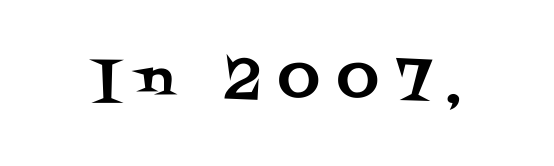
{"serif": "yes", "italic": "no", "width": "normal", "stroke_contrast": "medium", "x_height": "large", "monospaced": "no", "underline": "no", "letter_spacing": "wide", "letter_spacing_em": 0.31, "glyph_px": 56}
